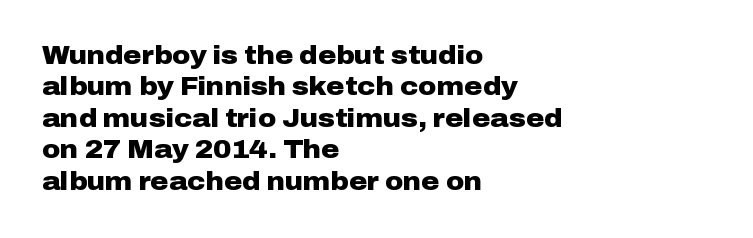
{"italic": "no", "bold": "yes", "underline": "no", "align": "left", "line_spacing": "normal", "line_spacing_ratio": 1.26, "letter_spacing": "normal", "letter_spacing_em": 0.0, "glyph_px": 25}
